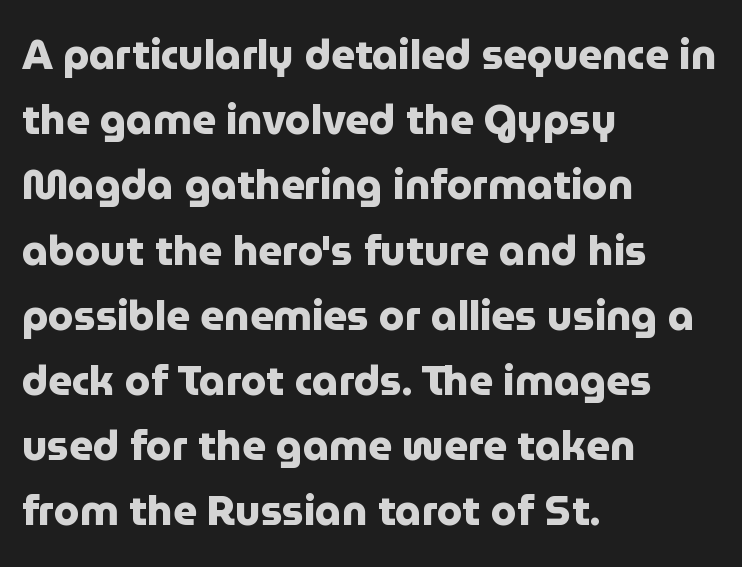
The image shows 41 px heavy sans-serif type, upright; set left-aligned, normal line spacing (1.59x), normal letter spacing, not underlined; low stroke contrast and a medium x-height.
